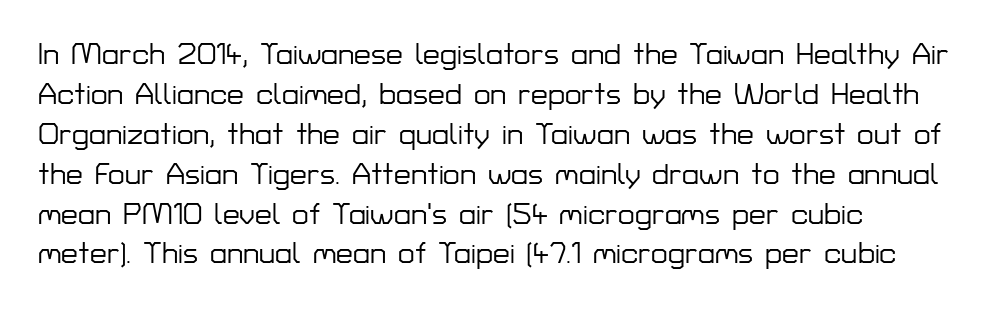
The image shows 30 px sans-serif type, upright; set normal line spacing (1.33x), normal letter spacing, not underlined; low stroke contrast and a medium x-height.
